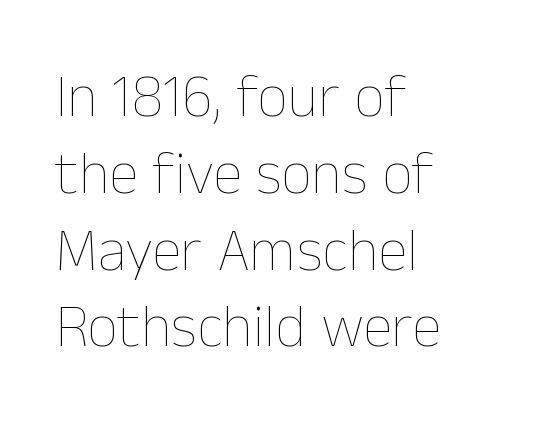
Q: Is the text bold? A: No.
Q: Is the text italic (slanted)? A: No, it is upright.
Q: Is the text underlined? A: No.
Q: How is the paragraph aligned? A: Left-aligned.
Q: Is the spacing between letters normal or unusually wide? A: Normal.
Q: Is the spacing between lines tight, normal or loose? A: Normal.
Q: Width (condensed, normal, or wide)? A: Normal.
Q: Stroke contrast? A: Low.
Q: x-height? A: Medium.
Q: Monospaced? A: No.
